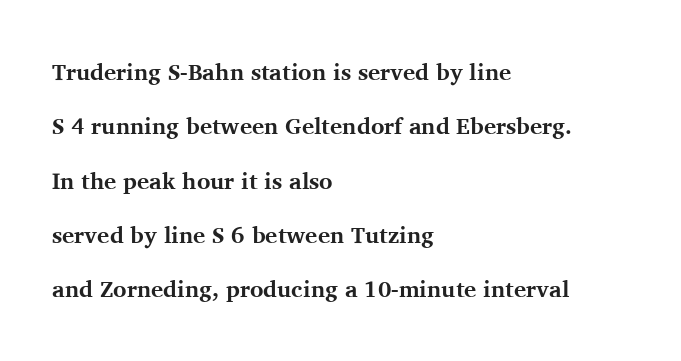
The sample has been set heavy, in full bold. Characters follow at the spacing the type designer built in. Posture: vertical. The paragraph has a hard left edge and a soft right edge. Plain, unruled lines of type.
